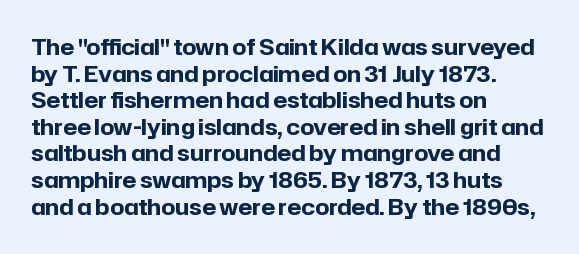
The image shows 22 px bold type, upright; set left-aligned, line spacing 1.21x, normal letter spacing, not underlined.
